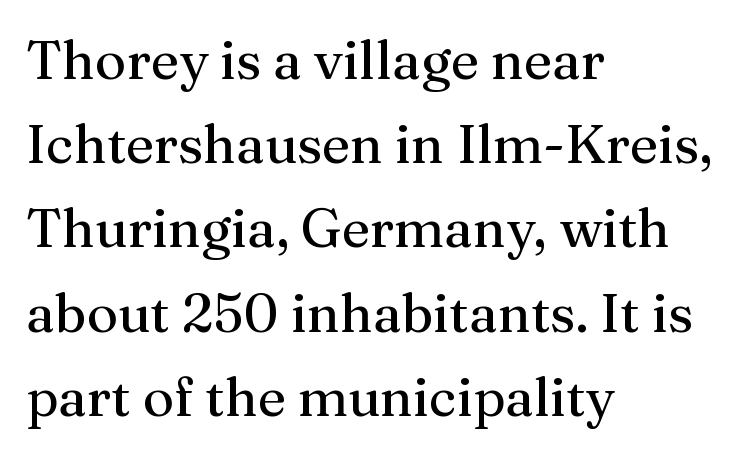
Q: Is the text bold? A: No.
Q: Is the text italic (slanted)? A: No, it is upright.
Q: Is the typeface a serif or a sans-serif typeface? A: Serif.
Q: Is the text underlined? A: No.
Q: How is the paragraph aligned? A: Left-aligned.
Q: Is the spacing between letters normal or unusually wide? A: Normal.
Q: Is the spacing between lines tight, normal or loose? A: Normal.
Q: Width (condensed, normal, or wide)? A: Normal.
Q: Stroke contrast? A: Medium.
Q: x-height? A: Medium.
Q: Monospaced? A: No.
